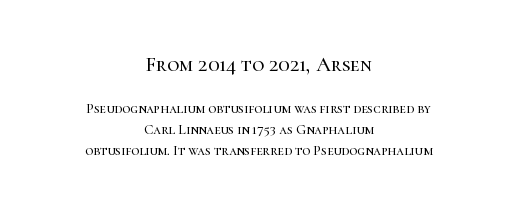
The image shows 21 px text type, upright; set centered, normal line spacing (1.52x), normal letter spacing, not underlined; the first (top) block is 1.5x larger.
